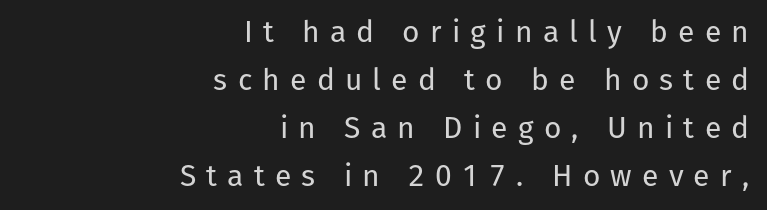
{"serif": "no", "italic": "no", "bold": "no", "weight": "regular", "width": "normal", "stroke_contrast": "low", "x_height": "medium", "monospaced": "no", "underline": "no", "align": "right", "line_spacing": "normal", "line_spacing_ratio": 1.6, "letter_spacing": "wide", "letter_spacing_em": 0.34, "glyph_px": 30}
